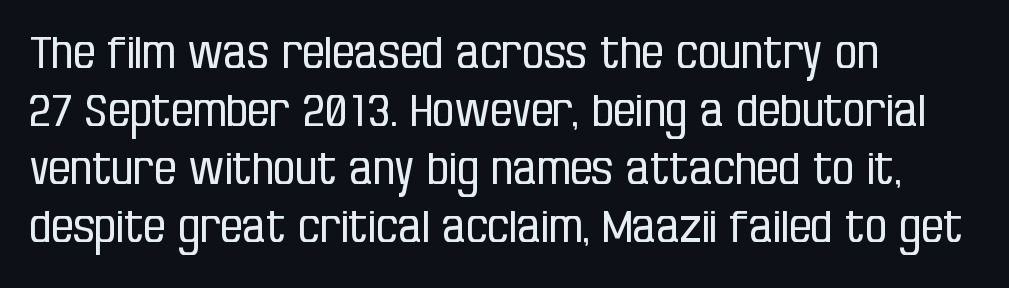
Q: Is the text bold? A: No.
Q: Is the text italic (slanted)? A: No, it is upright.
Q: Is the typeface a serif or a sans-serif typeface? A: Sans-serif.
Q: Is the text underlined? A: No.
Q: How is the paragraph aligned? A: Left-aligned.
Q: Is the spacing between letters normal or unusually wide? A: Normal.
Q: Is the spacing between lines tight, normal or loose? A: Normal.
Q: Width (condensed, normal, or wide)? A: Condensed.
Q: Stroke contrast? A: Low.
Q: x-height? A: Large.
Q: Monospaced? A: No.
